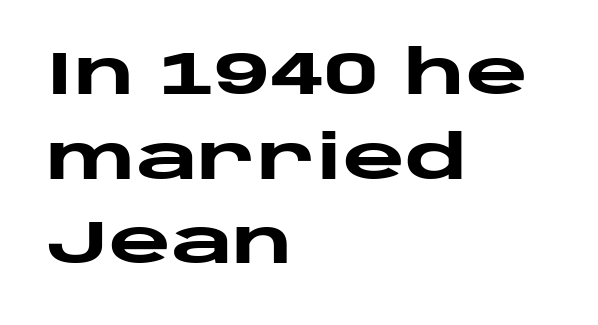
{"serif": "no", "italic": "no", "bold": "yes", "weight": "heavy", "width": "wide", "stroke_contrast": "low", "x_height": "large", "monospaced": "no", "underline": "no", "align": "left", "line_spacing": "normal", "line_spacing_ratio": 1.41, "letter_spacing": "normal", "letter_spacing_em": 0.0, "glyph_px": 60}
